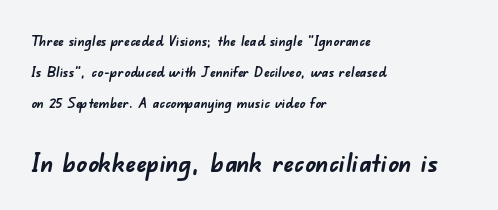
{"bold": "yes", "underline": "no", "align": "left", "line_spacing": "loose", "line_spacing_ratio": 2.21, "letter_spacing": "normal", "letter_spacing_em": 0.0, "larger_block": "second", "size_ratio": 1.86, "glyph_px": 26}
